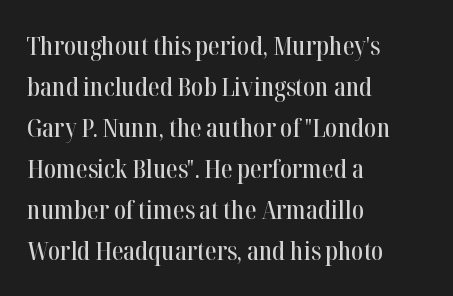
Q: Is the text italic (slanted)? A: No, it is upright.
Q: Is the text underlined? A: No.
Q: How is the paragraph aligned? A: Left-aligned.
Q: Is the spacing between letters normal or unusually wide? A: Normal.
Q: Is the spacing between lines tight, normal or loose? A: Normal.
